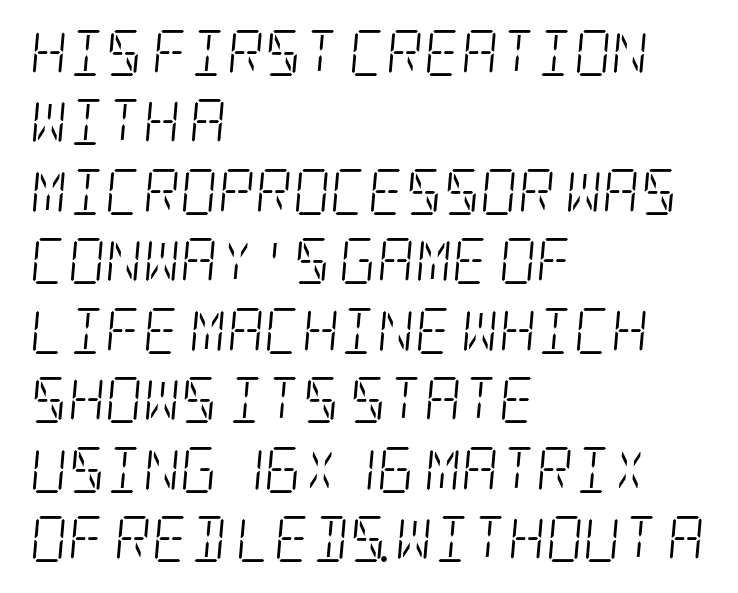
Compared with ordinary roman type, these characters are visibly tilted. The block of text has a typical density, with ordinary space between rows. Is this a sans? No — the strokes have serifs. The letterforms sit at book weight or below. The letters sit at their default tracking, neither squeezed nor spread.
